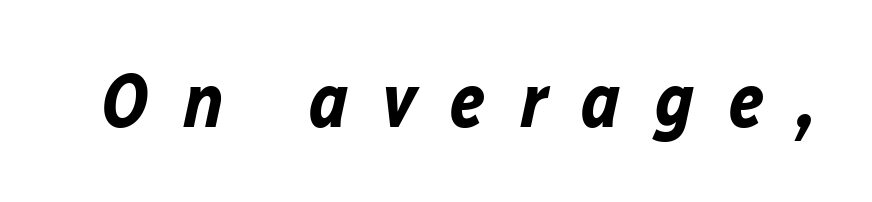
Q: Is the text bold? A: Yes.
Q: Is the text italic (slanted)? A: Yes, it leans right by about 12 degrees.
Q: Is the text underlined? A: No.
Q: Is the spacing between letters normal or unusually wide? A: Unusually wide.
Q: Width (condensed, normal, or wide)? A: Normal.
Q: Stroke contrast? A: Low.
Q: x-height? A: Medium.
Q: Monospaced? A: No.
